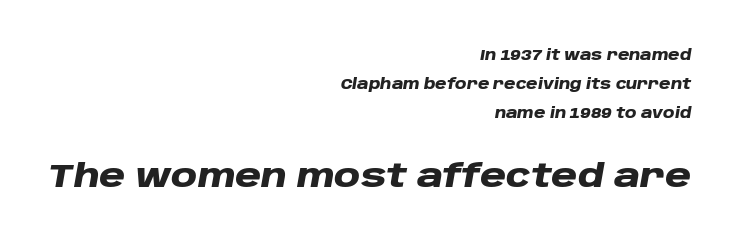
Q: Is the text bold? A: Yes.
Q: Is the text italic (slanted)? A: Yes, it leans right by about 10 degrees.
Q: Is the text underlined? A: No.
Q: How is the paragraph aligned? A: Right-aligned.
Q: Is the spacing between letters normal or unusually wide? A: Normal.
Q: Is the spacing between lines tight, normal or loose? A: Loose.
Q: Which block of text is set in a larger size, the first (top) or the second (bottom)? A: The second (bottom) one.
Q: Width (condensed, normal, or wide)? A: Wide.
Q: Stroke contrast? A: Low.
Q: x-height? A: Large.
Q: Monospaced? A: No.
